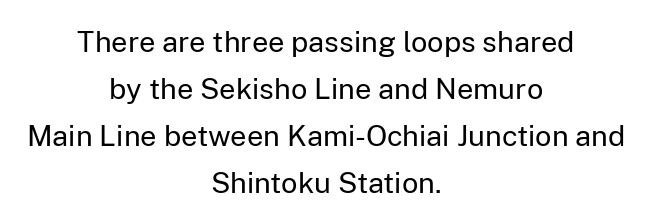
The image shows 29 px regular-weight sans-serif type, upright; set centered, normal line spacing (1.62x), normal letter spacing, not underlined; low stroke contrast and a medium x-height.
